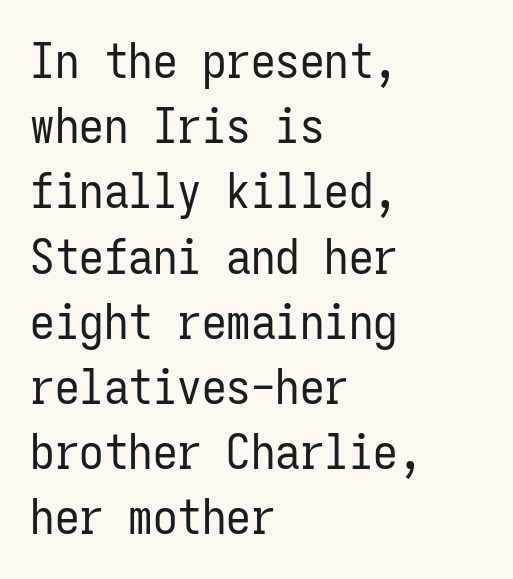
{"serif": "no", "italic": "no", "bold": "no", "weight": "regular", "width": "condensed", "stroke_contrast": "low", "x_height": "medium", "monospaced": "yes", "underline": "no", "align": "left", "line_spacing": "normal", "line_spacing_ratio": 1.33, "letter_spacing": "normal", "letter_spacing_em": 0.0, "glyph_px": 49}
